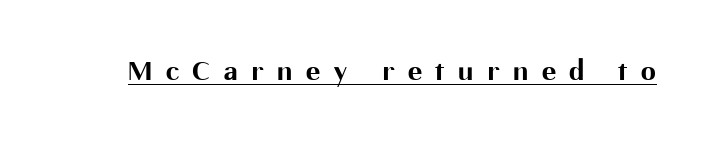
The image shows 30 px bold sans-serif type, upright; set unusually wide letter spacing (+0.45 em), underlined; medium stroke contrast and a medium x-height.
